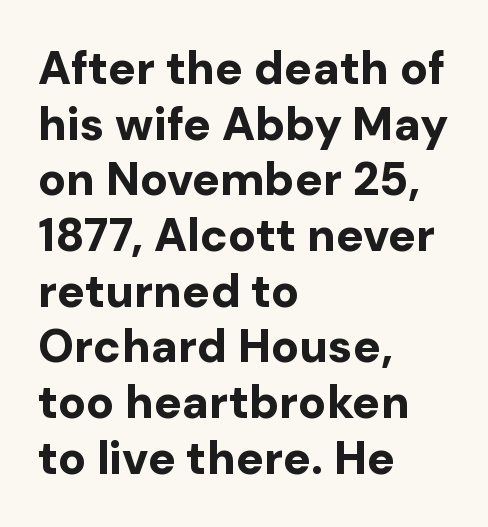
{"serif": "no", "italic": "no", "bold": "yes", "weight": "bold", "width": "normal", "stroke_contrast": "low", "x_height": "medium", "monospaced": "no", "underline": "no", "align": "left", "line_spacing_ratio": 1.21, "letter_spacing": "normal", "letter_spacing_em": 0.0, "glyph_px": 46}
